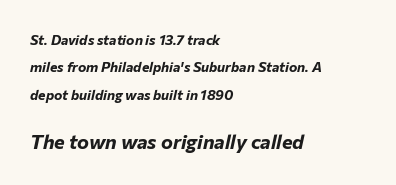
{"italic": "yes", "lean": "right", "slant_degrees": 12, "bold": "yes", "underline": "no", "align": "left", "line_spacing": "loose", "line_spacing_ratio": 1.96, "letter_spacing": "normal", "letter_spacing_em": 0.0, "larger_block": "second", "size_ratio": 1.43, "glyph_px": 20}
